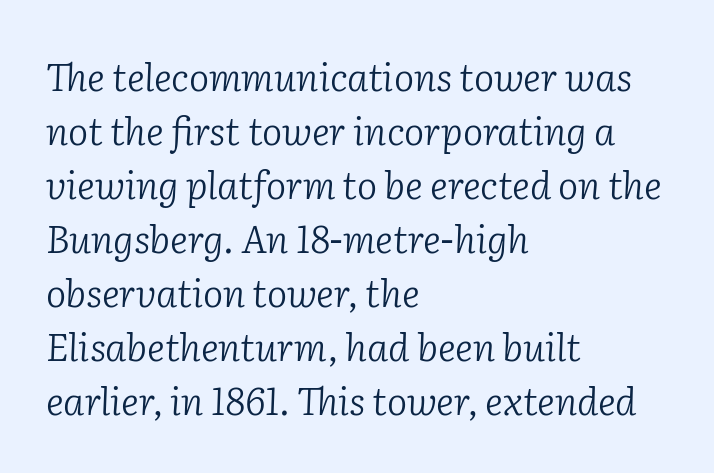
These lines sit exactly where default settings would place them. Horizontal alignment here is leftward, the default for most running prose. Clear beneath every line of the passage. Ink coverage per letter is moderate at most. This sample uses an oblique cut, with every glyph tilted off the vertical. Caption: standard tracking, unaltered.
